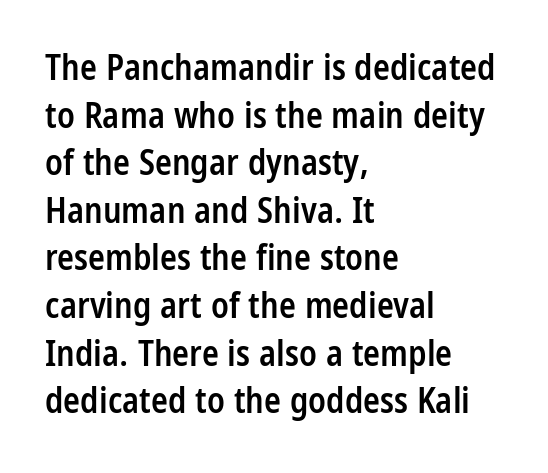
Bare-footed words on every line. Emphasis by weight is partial: semibold. The lines sit at an ordinary, default distance from one another. What stands out about the letter spacing? Nothing — it is the standard amount. Italic: no, the glyphs are upright roman.
